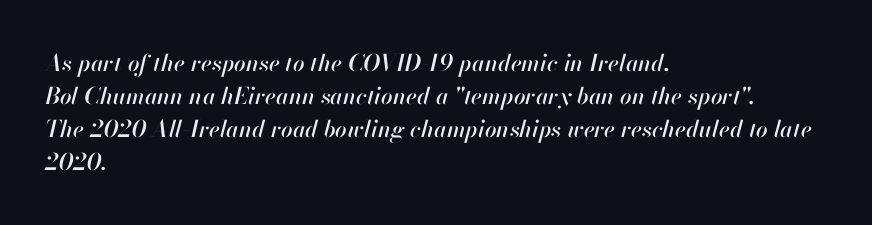
The image shows 23 px text type, italic (leaning right); set left-aligned, normal line spacing (1.43x), normal letter spacing, not underlined.
